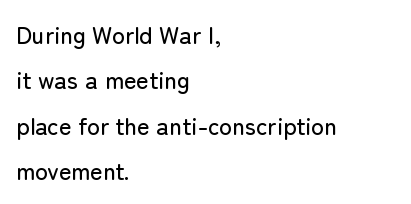
Here the glyphs are tracked normally, forming tight word shapes. You can tell it's not italic because the verticals are truly vertical. The strip under each line holds only bare page. Does the copy run flush right? No — it runs flush left.
